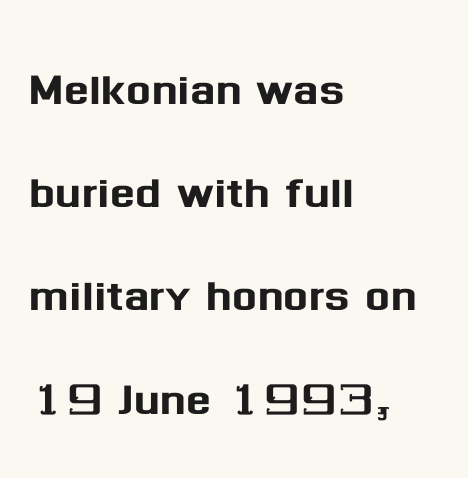
Q: Is the text italic (slanted)? A: No, it is upright.
Q: Is the typeface a serif or a sans-serif typeface? A: Sans-serif.
Q: Is the text underlined? A: No.
Q: How is the paragraph aligned? A: Left-aligned.
Q: Is the spacing between letters normal or unusually wide? A: Normal.
Q: Width (condensed, normal, or wide)? A: Normal.
Q: Stroke contrast? A: Medium.
Q: x-height? A: Medium.
Q: Monospaced? A: No.
